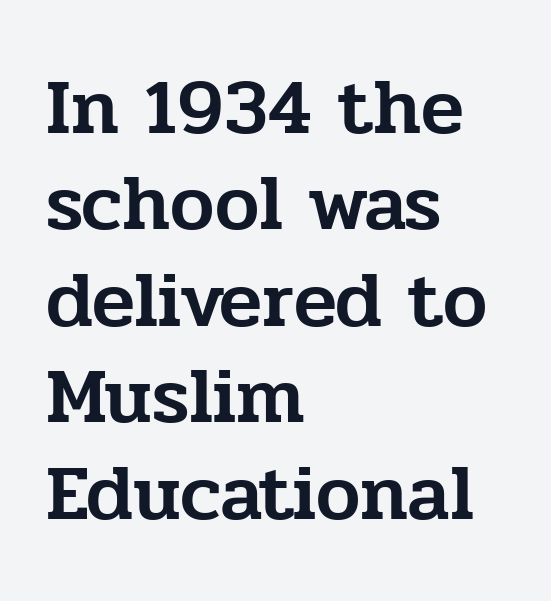
The image shows 79 px serif type, upright; set left-aligned, line spacing 1.22x, normal letter spacing, not underlined; low stroke contrast and a medium x-height.
